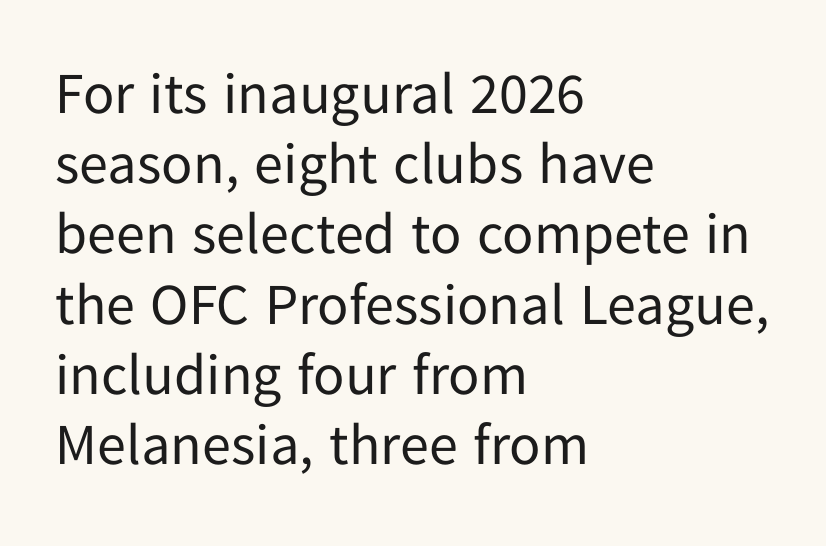
Q: Is the text bold? A: No.
Q: Is the text italic (slanted)? A: No, it is upright.
Q: Is the typeface a serif or a sans-serif typeface? A: Sans-serif.
Q: Is the text underlined? A: No.
Q: How is the paragraph aligned? A: Left-aligned.
Q: Is the spacing between letters normal or unusually wide? A: Normal.
Q: Width (condensed, normal, or wide)? A: Normal.
Q: Stroke contrast? A: Low.
Q: x-height? A: Medium.
Q: Monospaced? A: No.
